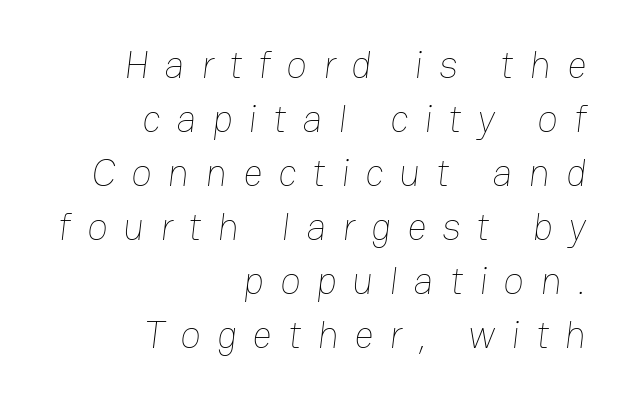
Leading: standard. Right-aligned paragraph, ragged on the left. The passage shown is typed in a proportional face where columns would drift. Words appear elongated and porous because spacing is wide.
